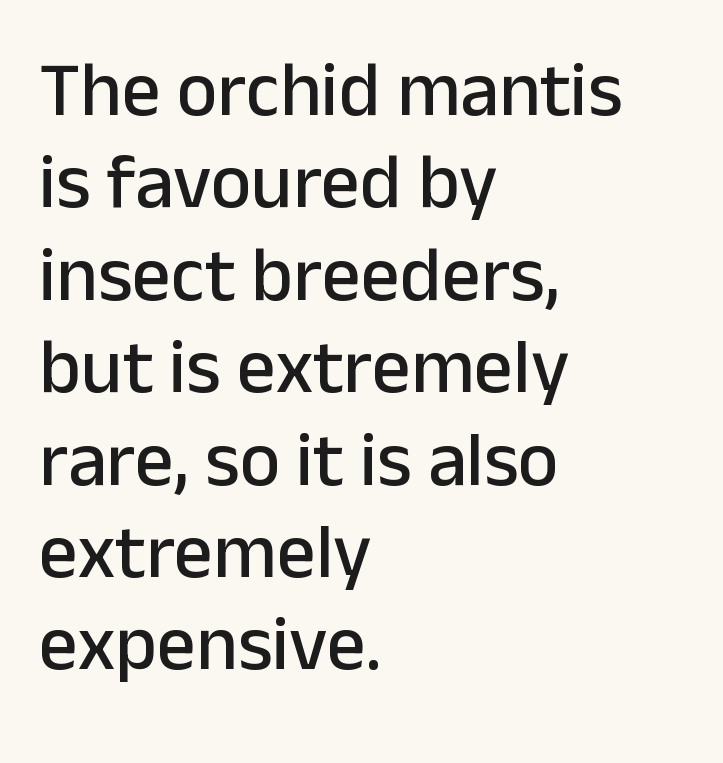
{"serif": "no", "italic": "no", "width": "normal", "stroke_contrast": "low", "x_height": "medium", "monospaced": "no", "underline": "no", "align": "left", "line_spacing_ratio": 1.2, "letter_spacing": "normal", "letter_spacing_em": 0.0, "glyph_px": 77}
